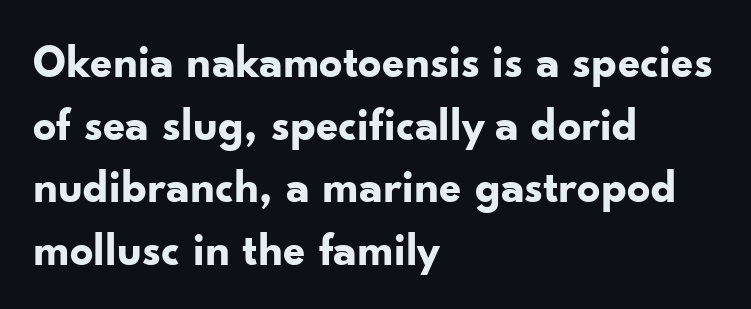
Notice how the passage keeps a crisp vertical edge on the left only. Glyph-to-glyph distance matches everyday printed text. Designer's note — italics off, roman on. The rendering uses a bold face; every stroke is thick and dark.
